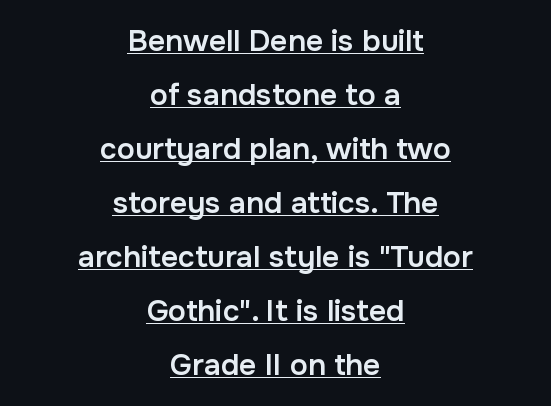
The image shows 30 px semibold sans-serif type, upright; set centered, line spacing 1.8x, normal letter spacing, underlined; low stroke contrast and a medium x-height.
